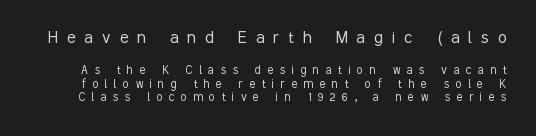
Q: Is the text bold? A: No.
Q: Is the text italic (slanted)? A: No, it is upright.
Q: Is the text underlined? A: No.
Q: Is the spacing between letters normal or unusually wide? A: Unusually wide.
Q: Is the spacing between lines tight, normal or loose? A: Tight.
Q: Which block of text is set in a larger size, the first (top) or the second (bottom)? A: The first (top) one.
